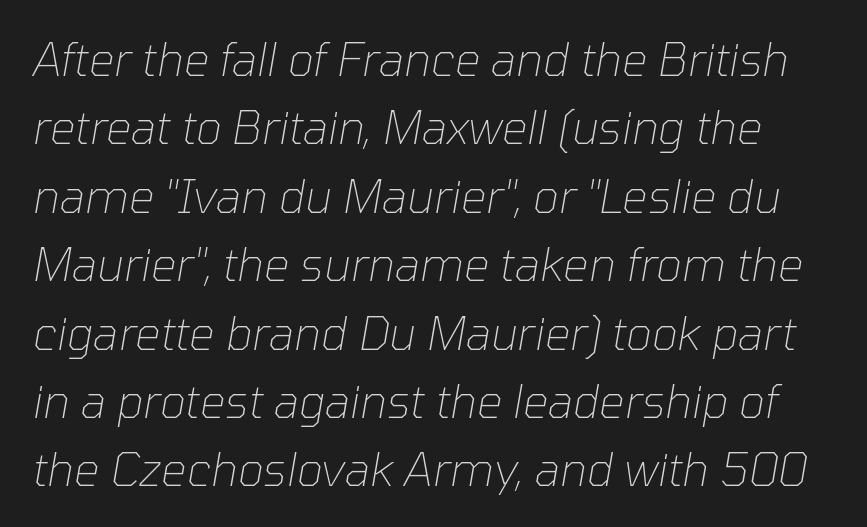
The face used here is proportionally spaced, like ordinary book or web type. Lines of text with bare space underneath. The face looks like a standard text weight, possibly lighter. This sample keeps an unexceptional amount of space between lines. The rendering applies a slant to the glyphs. How are the letters spaced? Ordinarily, with no added tracking.
